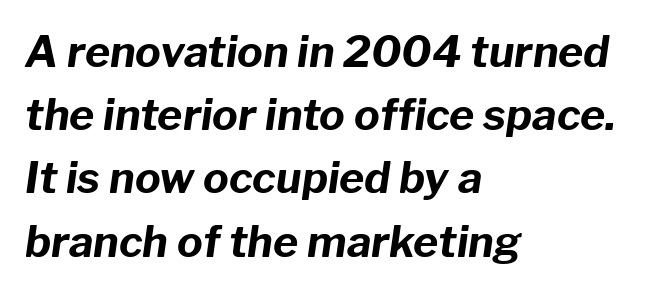
Line spacing here is normal. Words appear dense and cohesive because spacing is normal. Is this a fixed-width face? No — the glyphs have proportional, varying widths. Notice how thick the strokes are: this is what a full bold looks like.
